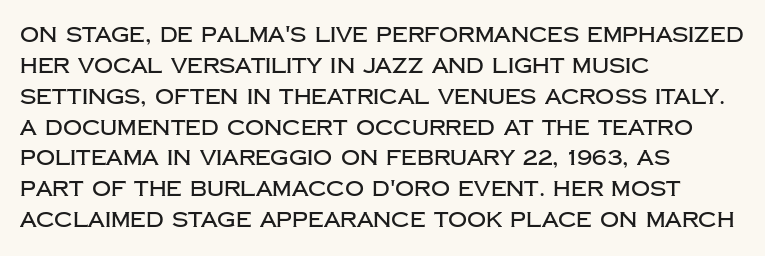
The image shows 21 px text type, upright; set left-aligned, normal line spacing (1.47x), normal letter spacing, not underlined.
